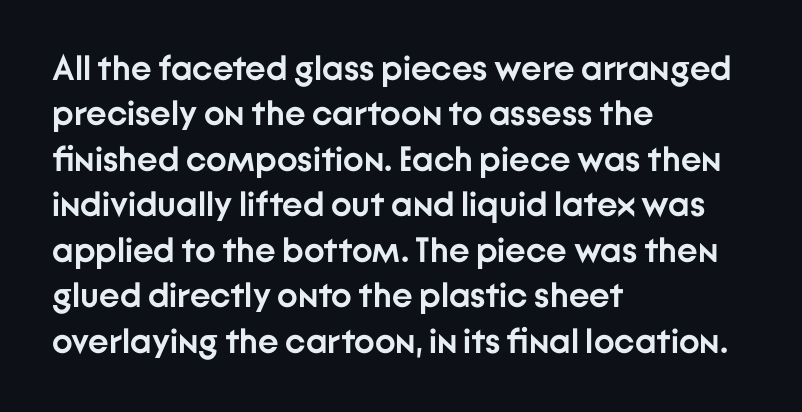
The image shows 35 px semibold sans-serif type, upright; set left-aligned, normal line spacing (1.3x), normal letter spacing, not underlined; low stroke contrast and a medium x-height.
